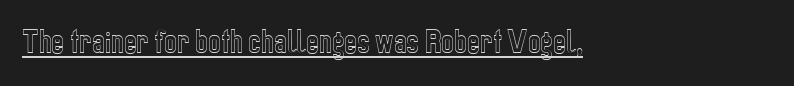
Characters follow at the spacing the type designer built in. The compositor pushed each line to the left boundary. A baseline rule has been typeset under these characters. Style check: upright.
